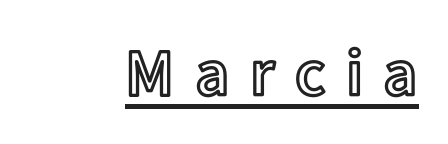
Tall strokes in this sample are plumb rather than angled. Is this a fixed-width face? No — the glyphs have proportional, varying widths. In terms of letterspacing, this is a distinctly airy, spread setting. This is underlined copy, the kind a proofreader might mark for attention.
